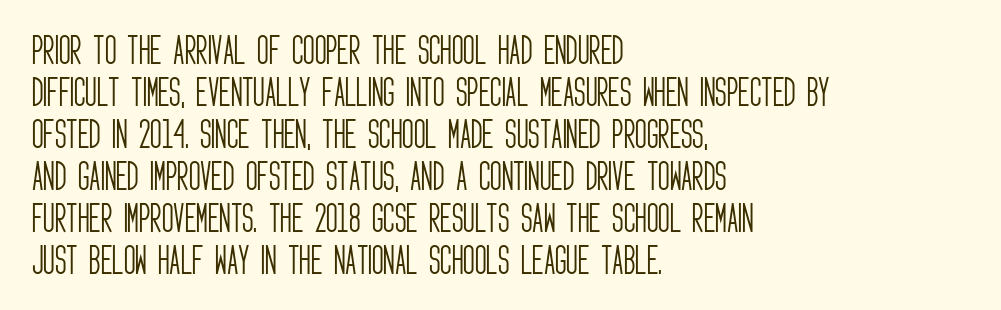
The image shows 32 px light, condensed sans-serif type, upright; set left-aligned, normal line spacing (1.31x), normal letter spacing, not underlined; low stroke contrast and a large x-height.
